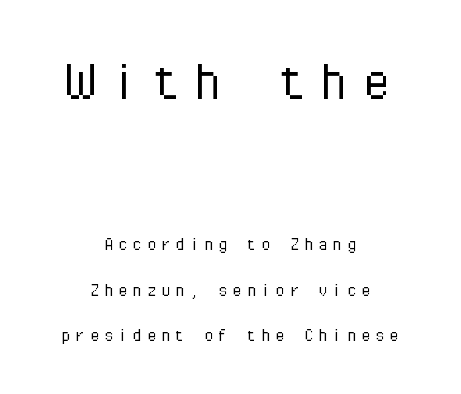
{"serif": "no", "italic": "no", "bold": "no", "weight": "light", "width": "normal", "stroke_contrast": "low", "x_height": "medium", "monospaced": "yes", "underline": "no", "align": "center", "line_spacing": "loose", "line_spacing_ratio": 2.17, "larger_block": "first", "size_ratio": 2.95, "glyph_px": 62}
